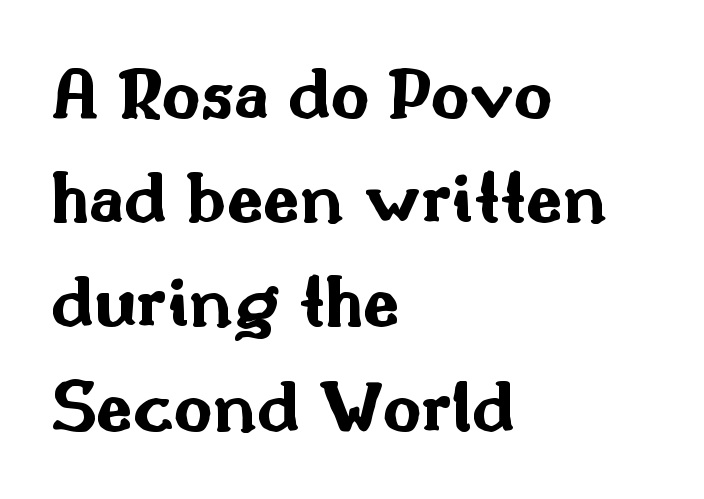
In terms of weight, the rendering is a true, heavy bold. Where is the straight margin? On the left. Descenders hang freely into open space. Varying glyph widths throughout — classic text-font behaviour.
